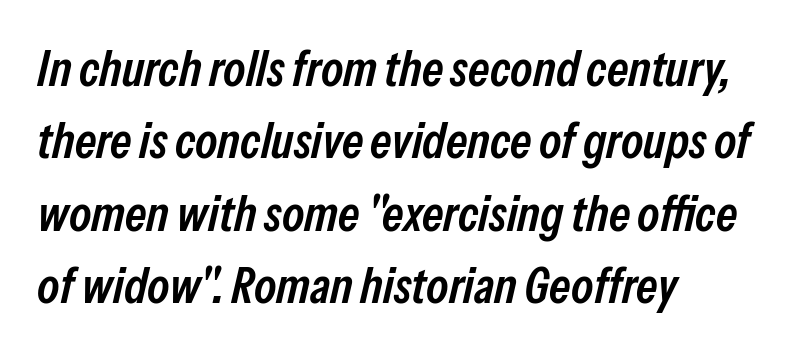
Q: Is the text bold? A: Semi-bold.
Q: Is the text italic (slanted)? A: Yes, it leans right by about 13 degrees.
Q: Is the text underlined? A: No.
Q: How is the paragraph aligned? A: Left-aligned.
Q: Is the spacing between letters normal or unusually wide? A: Normal.
Q: Is the spacing between lines tight, normal or loose? A: Normal.
Q: Width (condensed, normal, or wide)? A: Condensed.
Q: Stroke contrast? A: Low.
Q: x-height? A: Medium.
Q: Monospaced? A: No.
